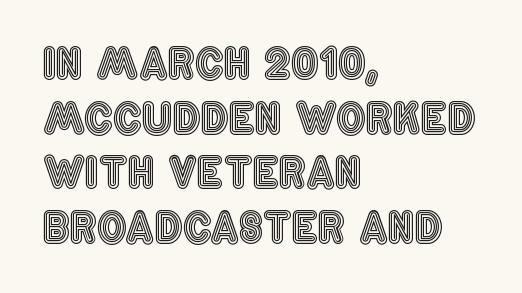
Q: Is the text italic (slanted)? A: No, it is upright.
Q: Is the text underlined? A: No.
Q: How is the paragraph aligned? A: Left-aligned.
Q: Is the spacing between letters normal or unusually wide? A: Normal.
Q: Is the spacing between lines tight, normal or loose? A: Normal.
Q: Width (condensed, normal, or wide)? A: Condensed.
Q: x-height? A: Large.
Q: Monospaced? A: No.
